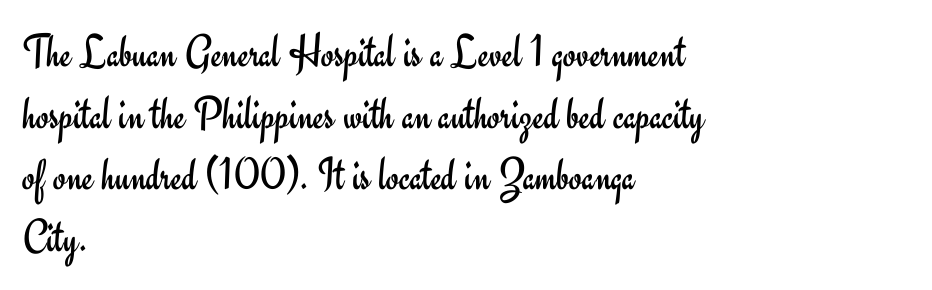
The image shows 47 px regular-weight sans-serif type; set left-aligned, normal line spacing (1.31x), normal letter spacing, not underlined; low stroke contrast and a small x-height.
